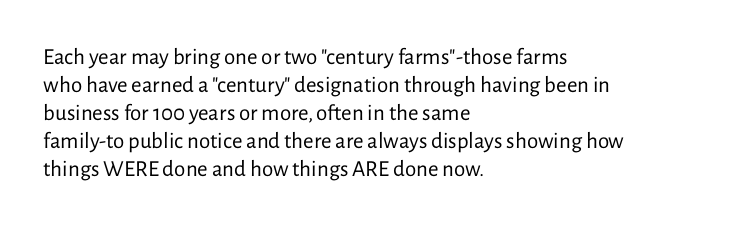
The image shows 23 px text type, upright; set left-aligned, line spacing 1.22x, normal letter spacing, not underlined.
